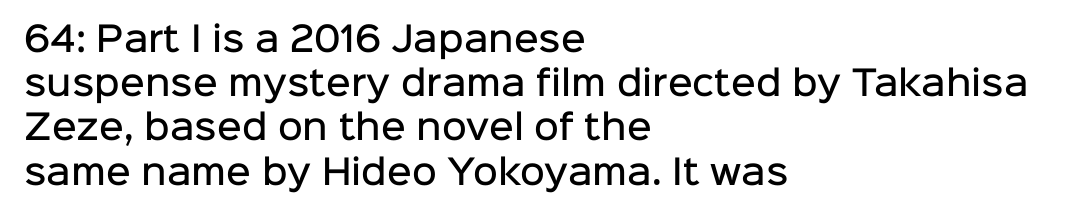
{"serif": "no", "italic": "no", "bold": "semi", "weight": "semibold", "width": "normal", "stroke_contrast": "low", "x_height": "medium", "monospaced": "no", "underline": "no", "align": "left", "line_spacing": "normal", "line_spacing_ratio": 1.3, "letter_spacing": "normal", "letter_spacing_em": 0.0, "glyph_px": 34}
